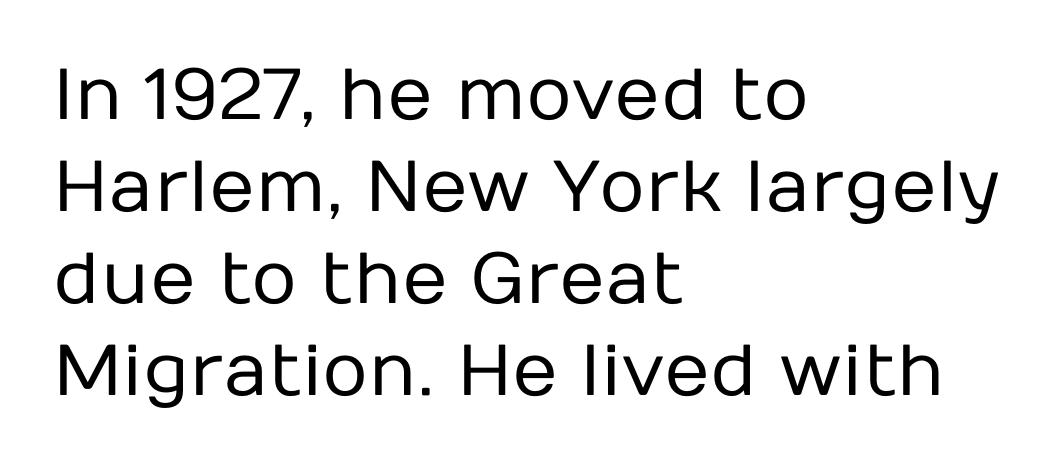
{"serif": "no", "italic": "no", "bold": "no", "weight": "regular", "width": "normal", "stroke_contrast": "low", "x_height": "medium", "monospaced": "no", "underline": "no", "align": "left", "line_spacing": "normal", "line_spacing_ratio": 1.28, "letter_spacing": "normal", "letter_spacing_em": 0.0, "glyph_px": 72}
